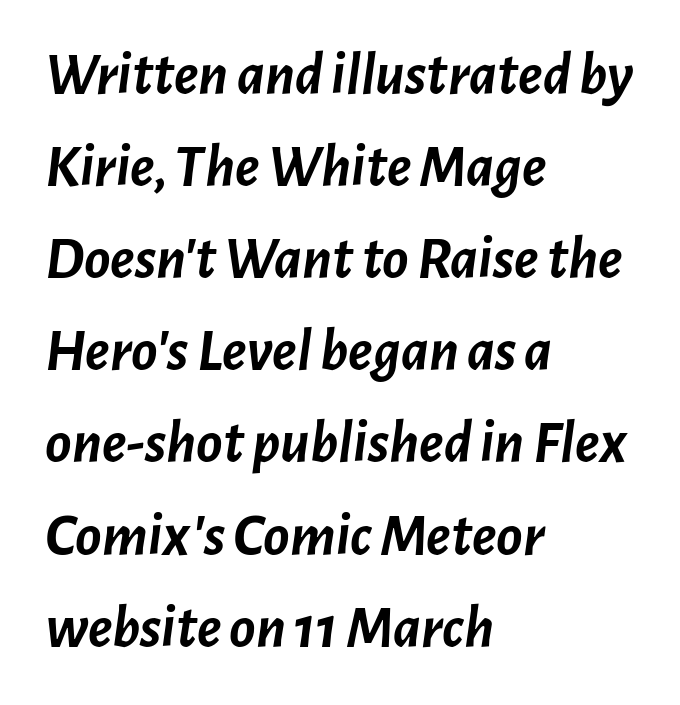
The image shows 61 px semibold type, italic (leaning right); set left-aligned, normal line spacing (1.51x), normal letter spacing, not underlined; low stroke contrast and a medium x-height.
